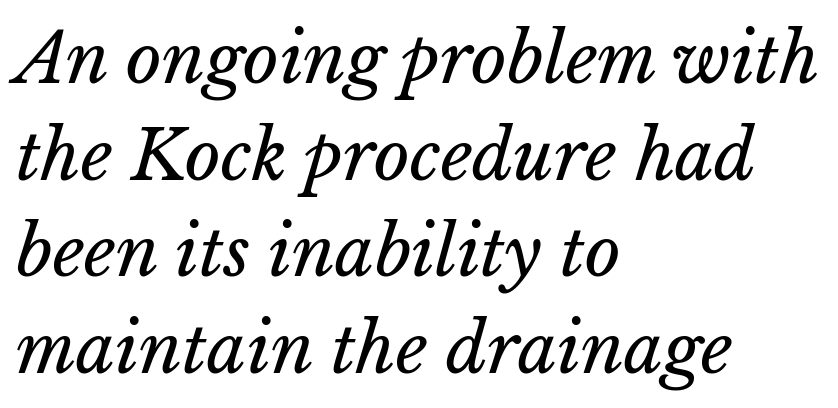
The image shows 69 px regular-weight type; set left-aligned, normal line spacing (1.4x), normal letter spacing, not underlined; low stroke contrast and a medium x-height.
